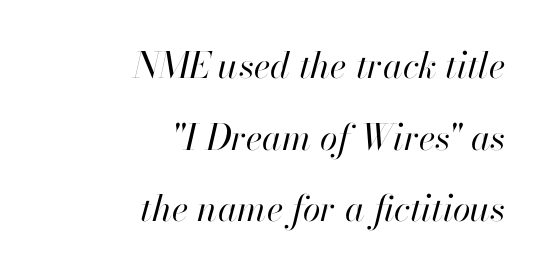
The image shows 36 px regular-weight type, italic (leaning right); set right-aligned, loose line spacing (1.99x), normal letter spacing, not underlined; high stroke contrast and a small x-height.
